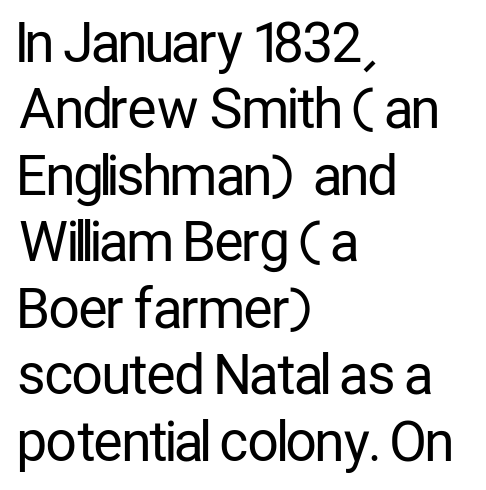
Observe the ordinary spacing: letters are neighbours, not strangers. Which margin do the lines hug? The left one — the right edge is uneven. Descenders hang freely into open space. The cut favours lightness, reaching ordinary text weight at its darkest.
